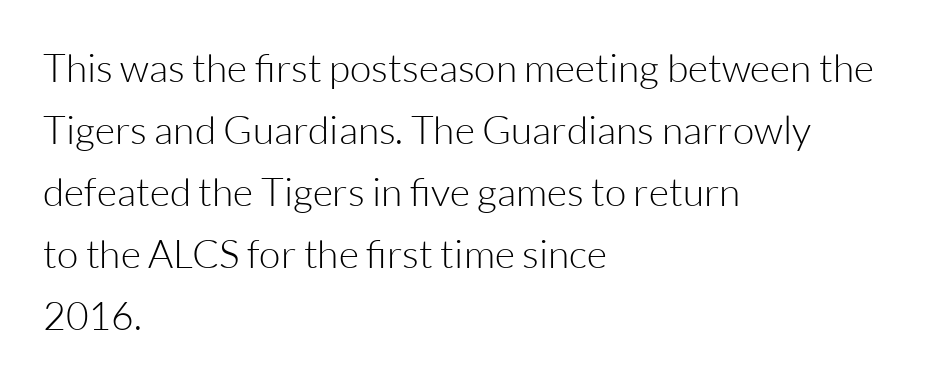
The image shows 39 px light sans-serif type, upright; set left-aligned, normal line spacing (1.59x), normal letter spacing, not underlined; low stroke contrast and a medium x-height.
